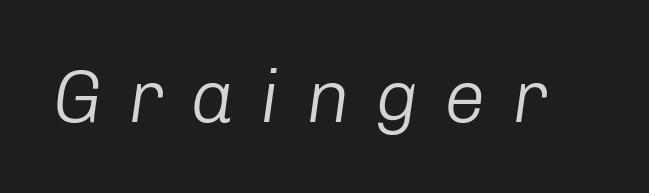
Q: Is the text bold? A: No.
Q: Is the text italic (slanted)? A: Yes, it leans right by about 8 degrees.
Q: Is the text underlined? A: No.
Q: Is the spacing between letters normal or unusually wide? A: Unusually wide.
Q: Width (condensed, normal, or wide)? A: Normal.
Q: Stroke contrast? A: Low.
Q: x-height? A: Medium.
Q: Monospaced? A: No.
